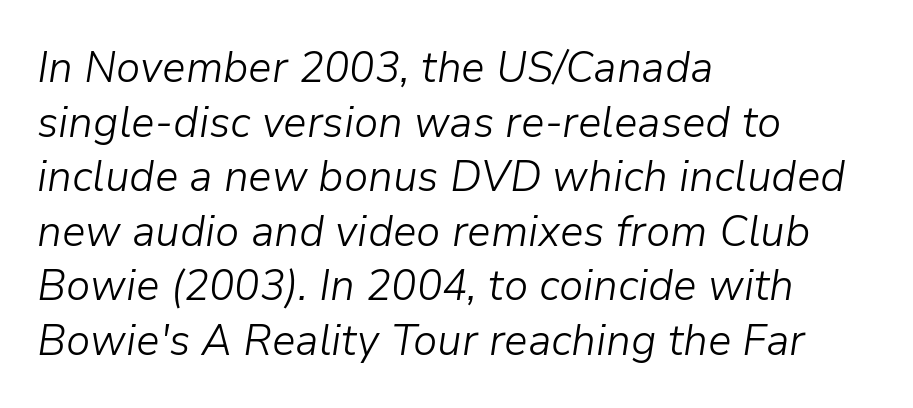
Italic? Definitely — the glyphs are oblique. Check under the words: just untouched page. Do the characters align in a grid? No, the font is proportional. Words appear dense and cohesive because spacing is normal. The cut favours lightness, reaching ordinary text weight at its darkest.
